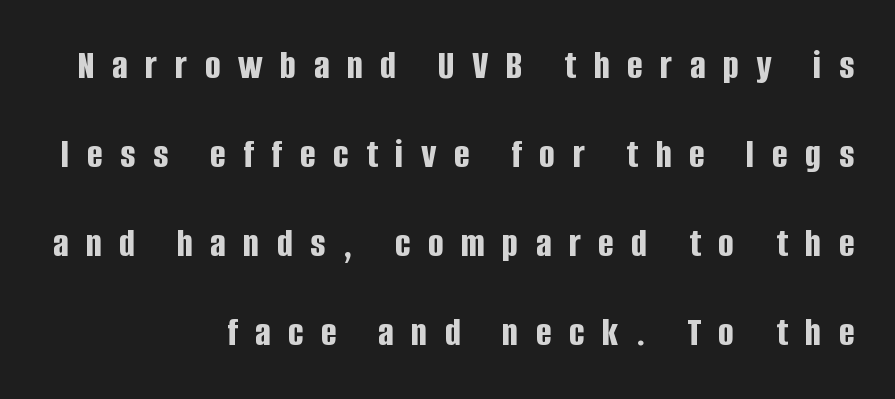
{"serif": "no", "italic": "no", "bold": "yes", "weight": "bold", "width": "condensed", "stroke_contrast": "low", "x_height": "large", "monospaced": "no", "underline": "no", "align": "right", "line_spacing": "loose", "line_spacing_ratio": 2.17, "letter_spacing": "wide", "letter_spacing_em": 0.43, "glyph_px": 41}
